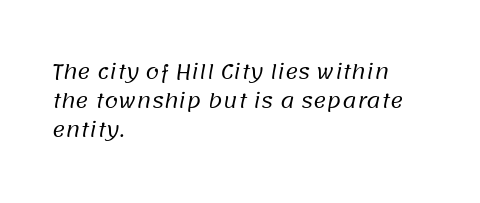
Notice how the passage keeps a crisp vertical edge on the left only. The rendering uses a moderate line-height, typical for paragraphs. This rendering features lettering with no underline. Tracking value appears to be zero — textbook default spacing. The cut favours lightness, reaching ordinary text weight at its darkest.
